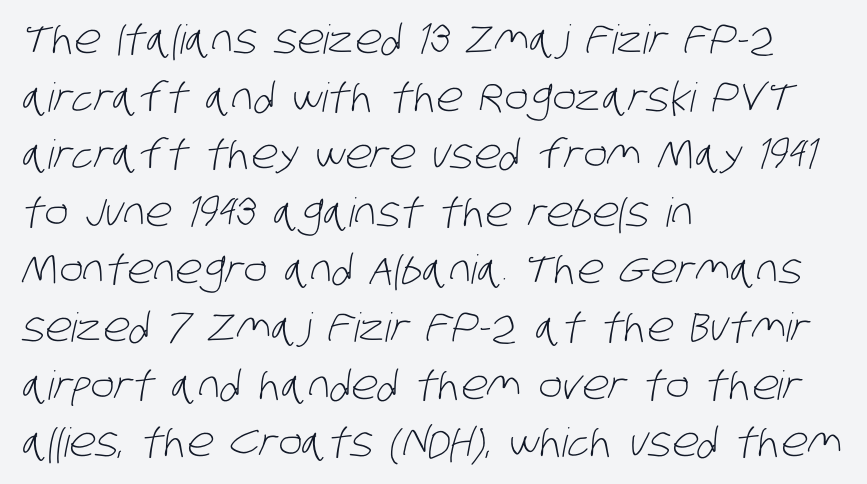
The image shows 40 px light, condensed sans-serif type; set left-aligned, normal line spacing (1.44x), normal letter spacing, not underlined; low stroke contrast and a large x-height.
